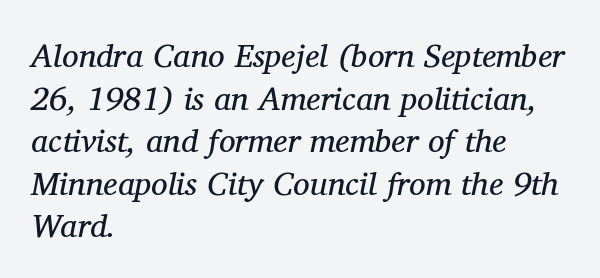
Q: Is the text bold? A: No.
Q: Is the text italic (slanted)? A: Yes, it leans right by about 11 degrees.
Q: Is the typeface a serif or a sans-serif typeface? A: Serif.
Q: Is the text underlined? A: No.
Q: How is the paragraph aligned? A: Left-aligned.
Q: Is the spacing between letters normal or unusually wide? A: Normal.
Q: Is the spacing between lines tight, normal or loose? A: Normal.
Q: Width (condensed, normal, or wide)? A: Normal.
Q: Stroke contrast? A: Medium.
Q: x-height? A: Medium.
Q: Monospaced? A: No.
